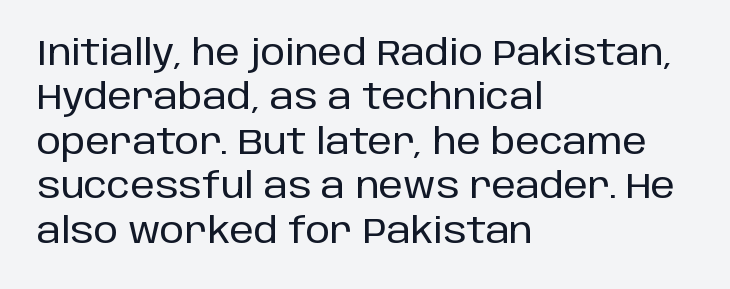
The font family rendered here belongs to the sans-serif group. The paragraph shown leans on its left margin. Here the glyphs are tracked normally, forming tight word shapes. How would I describe the line gaps? Plain and ordinary. Each letter keeps its own natural width here, so spacing adapts to shape. The baseline area is clear.
